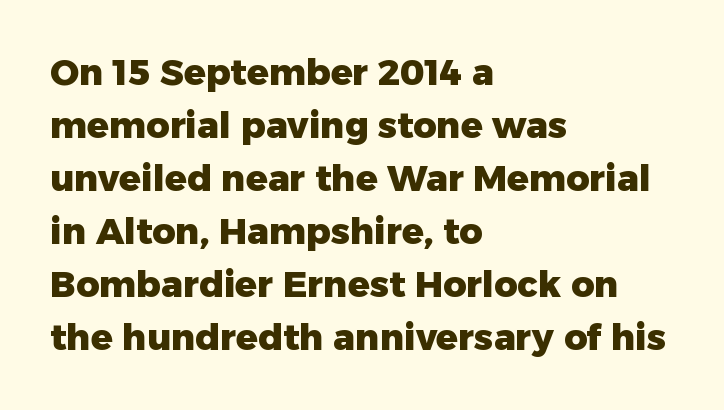
Q: Is the text bold? A: Yes.
Q: Is the text italic (slanted)? A: No, it is upright.
Q: Is the typeface a serif or a sans-serif typeface? A: Sans-serif.
Q: Is the text underlined? A: No.
Q: How is the paragraph aligned? A: Left-aligned.
Q: Is the spacing between letters normal or unusually wide? A: Normal.
Q: Is the spacing between lines tight, normal or loose? A: Normal.
Q: Width (condensed, normal, or wide)? A: Normal.
Q: Stroke contrast? A: Low.
Q: x-height? A: Medium.
Q: Monospaced? A: No.
